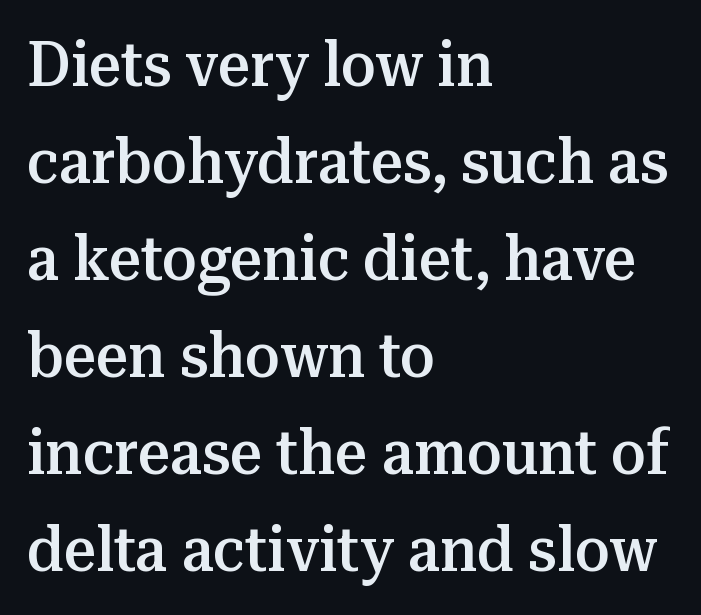
If you drew a ruler down the left edge, every line would touch it. Does the weight exceed regular? Yes, but only to semibold. Every stem runs plumb, perpendicular to the baseline. The rendering keeps characters at their native spacing. The passage shown is not underscored anywhere.
